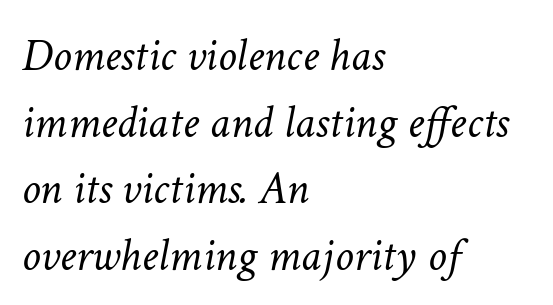
Character widths vary here, with narrow letters taking less room than wide ones. Rule under the text: the space is simply empty. No chunkiness to these letters — they're not bold. Leading matches the norm, producing a regular column. Caption: multi-line text, flush left, ragged right. The font's italic variant was chosen for this text.
